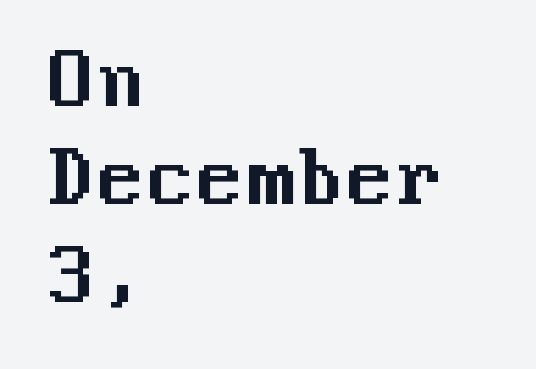
The image shows 72 px sans-serif type, upright; set left-aligned, normal line spacing (1.36x), normal letter spacing, not underlined; medium stroke contrast and a medium x-height.
